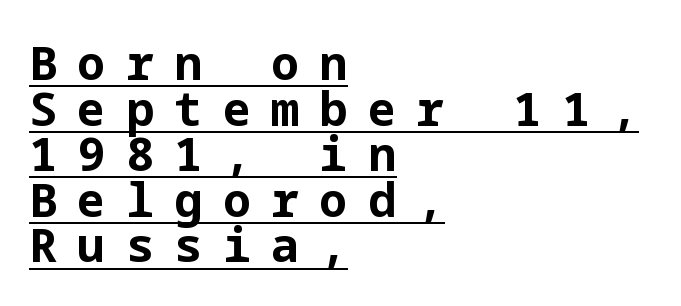
{"serif": "no", "italic": "no", "bold": "yes", "weight": "bold", "width": "normal", "stroke_contrast": "low", "x_height": "medium", "underline": "yes", "align": "left", "line_spacing": "tight", "line_spacing_ratio": 0.97, "letter_spacing": "wide", "letter_spacing_em": 0.43, "glyph_px": 47}
